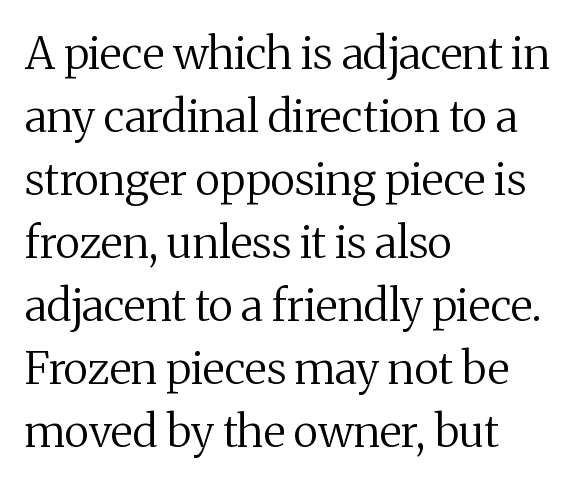
{"serif": "yes", "italic": "no", "bold": "no", "weight": "regular", "width": "normal", "stroke_contrast": "medium", "x_height": "medium", "monospaced": "no", "underline": "no", "align": "left", "line_spacing": "normal", "line_spacing_ratio": 1.43, "letter_spacing": "normal", "letter_spacing_em": 0.0, "glyph_px": 44}
